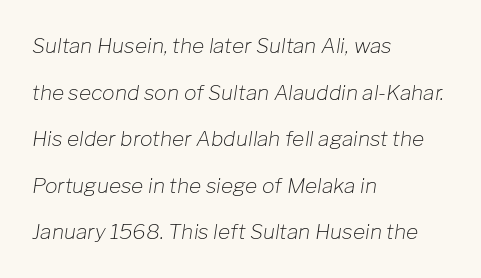
Line starts are locked; line ends wander. Inter-character spacing is left at the font's built-in metrics. No extra ink here — the face is not bold. The specimen omits any rule beneath the text block's lines.
